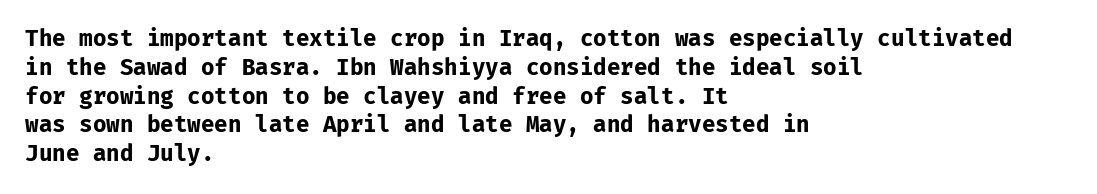
{"italic": "no", "bold": "yes", "underline": "no", "align": "left", "line_spacing": "normal", "line_spacing_ratio": 1.31, "letter_spacing": "normal", "letter_spacing_em": 0.0, "glyph_px": 22}
